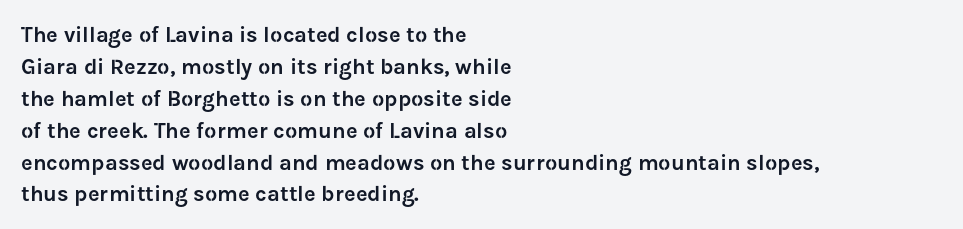
{"italic": "no", "underline": "no", "align": "left", "line_spacing": "normal", "line_spacing_ratio": 1.45, "letter_spacing": "normal", "letter_spacing_em": 0.0, "glyph_px": 22}
